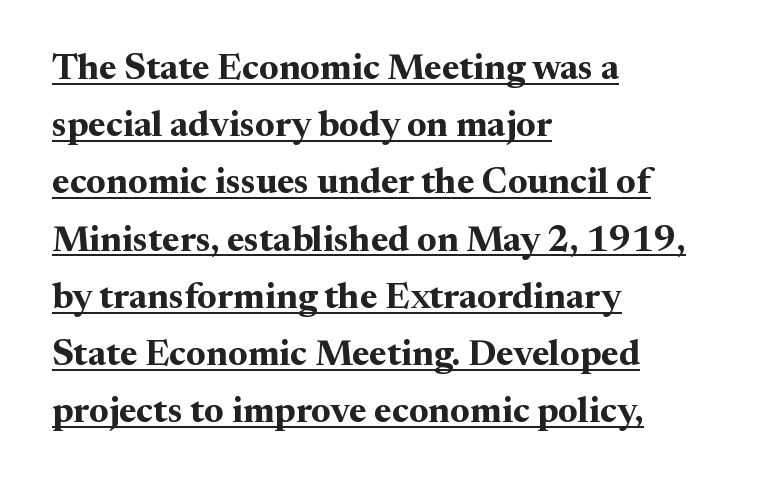
{"serif": "yes", "italic": "no", "bold": "yes", "weight": "bold", "width": "normal", "stroke_contrast": "medium", "x_height": "medium", "monospaced": "no", "underline": "yes", "align": "left", "line_spacing": "normal", "line_spacing_ratio": 1.59, "letter_spacing": "normal", "letter_spacing_em": 0.0, "glyph_px": 36}
